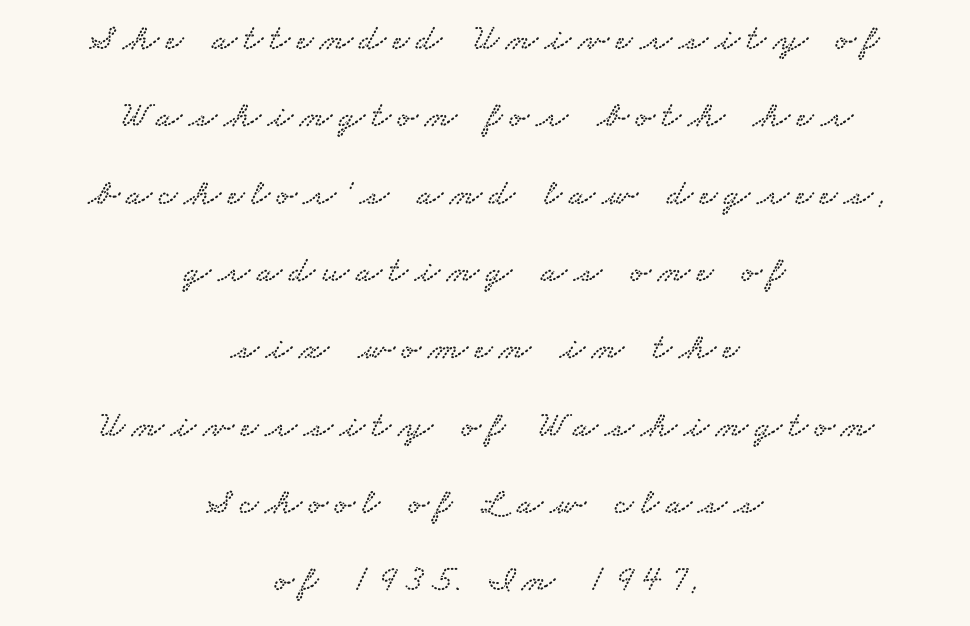
{"serif": "yes", "width": "wide", "stroke_contrast": "low", "x_height": "small", "monospaced": "no", "underline": "no", "align": "center", "line_spacing": "loose", "line_spacing_ratio": 2.09, "glyph_px": 37}
